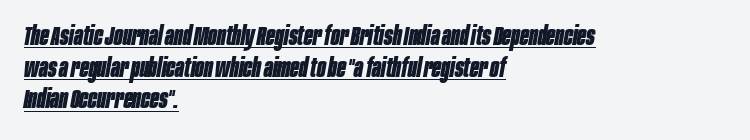
{"italic": "yes", "lean": "right", "slant_degrees": 10, "bold": "yes", "underline": "yes", "align": "left", "line_spacing_ratio": 1.22, "letter_spacing": "normal", "letter_spacing_em": 0.0, "glyph_px": 26}
